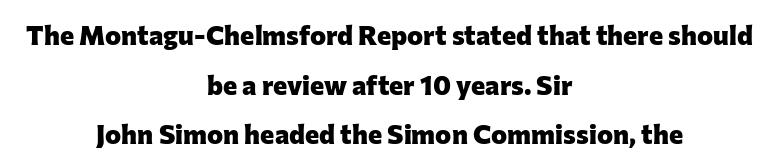
The image shows 27 px bold type, upright; set centered, line spacing 1.84x, normal letter spacing, not underlined.
